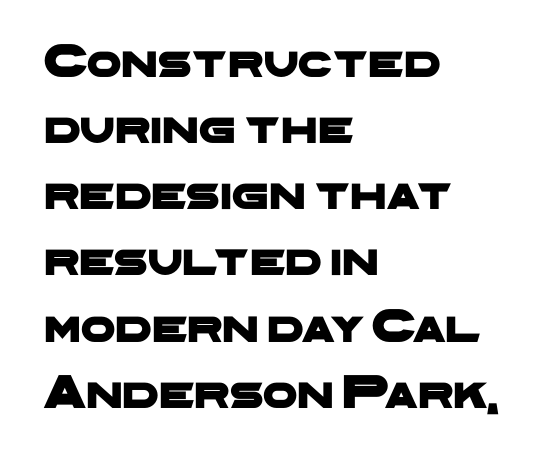
Which margin do the lines hug? The left one — the right edge is uneven. The passage shown is not underscored anywhere. Rows of type keep a routine distance in the vertical direction. How are the letters spaced? Ordinarily, with no added tracking. Each letter's strokes conclude bluntly, with no projecting serifs. You could not count columns in this text — the font is proportionally spaced.
